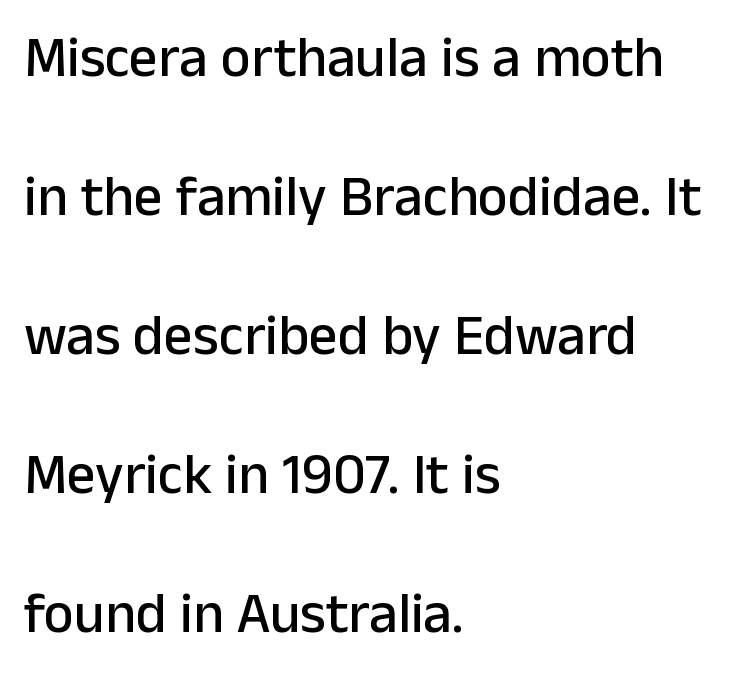
{"serif": "no", "italic": "no", "width": "normal", "stroke_contrast": "low", "x_height": "medium", "monospaced": "no", "underline": "no", "align": "left", "line_spacing": "loose", "line_spacing_ratio": 2.44, "letter_spacing": "normal", "letter_spacing_em": 0.0, "glyph_px": 57}
